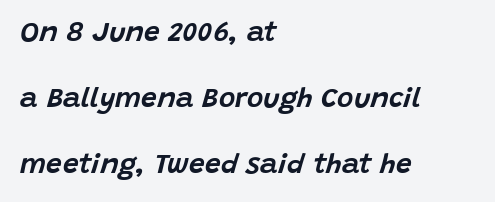
Varying glyph widths throughout — classic text-font behaviour. A great deal of white space separates one row of letters from the next. Quick note: italic. Spacing between characters is what you'd get straight out of the box. The paragraph has a hard left edge and a soft right edge.
